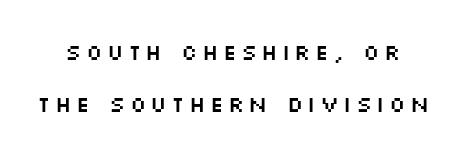
The image shows 22 px text type, upright; set loose line spacing (2.38x), not underlined.
